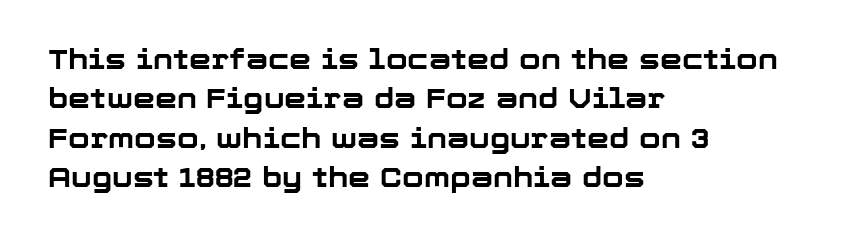
{"serif": "no", "italic": "no", "bold": "yes", "weight": "bold", "width": "normal", "stroke_contrast": "low", "x_height": "medium", "monospaced": "no", "underline": "no", "align": "left", "line_spacing": "normal", "line_spacing_ratio": 1.41, "letter_spacing": "normal", "letter_spacing_em": 0.0, "glyph_px": 28}
